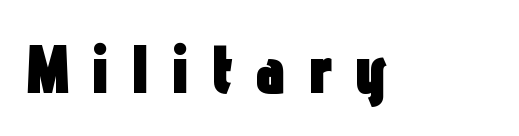
Q: Is the text bold? A: Yes.
Q: Is the text italic (slanted)? A: No, it is upright.
Q: Is the typeface a serif or a sans-serif typeface? A: Sans-serif.
Q: Is the text underlined? A: No.
Q: Is the spacing between letters normal or unusually wide? A: Unusually wide.
Q: Width (condensed, normal, or wide)? A: Condensed.
Q: Stroke contrast? A: Low.
Q: x-height? A: Medium.
Q: Monospaced? A: No.
